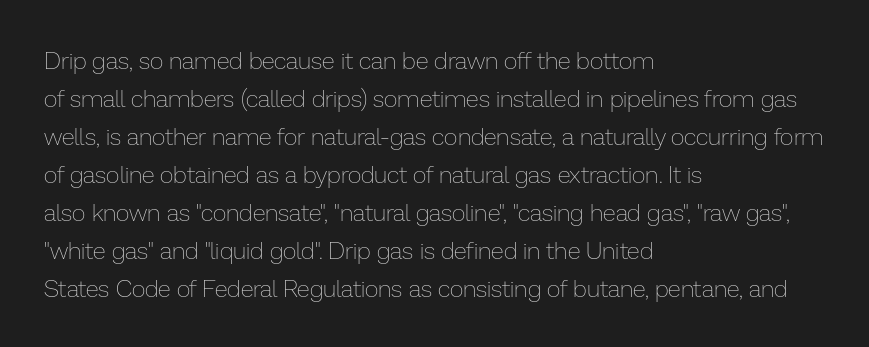
{"italic": "no", "bold": "no", "underline": "no", "align": "left", "line_spacing": "normal", "line_spacing_ratio": 1.58, "letter_spacing": "normal", "letter_spacing_em": 0.0, "glyph_px": 24}
